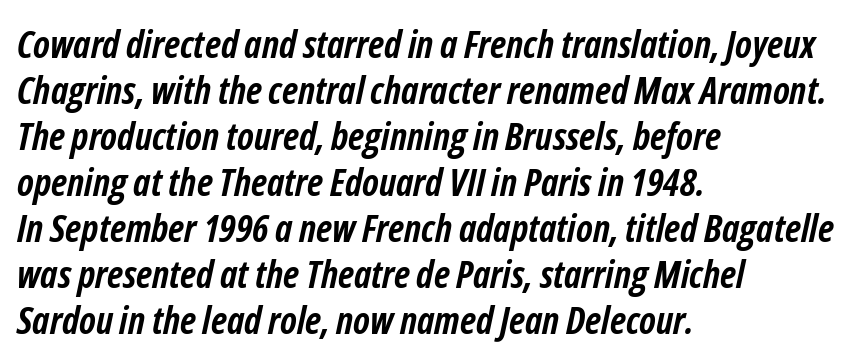
The image shows 38 px semibold, condensed type, italic (leaning right); set left-aligned, line spacing 1.21x, normal letter spacing, not underlined; low stroke contrast and a medium x-height.
